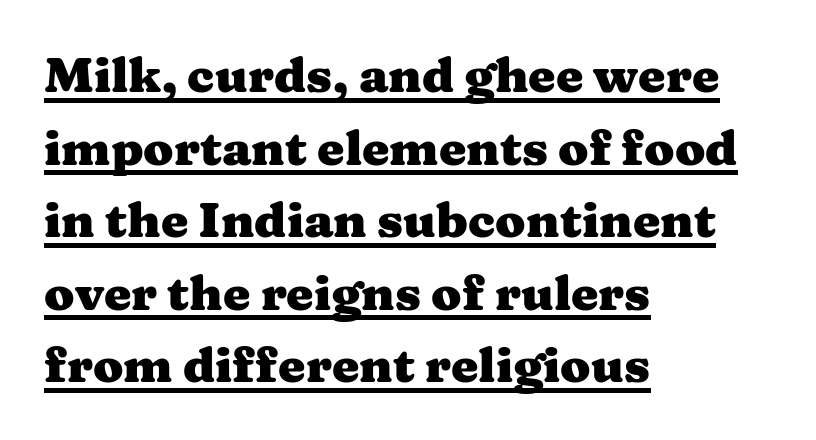
Q: Is the text bold? A: Yes.
Q: Is the text italic (slanted)? A: No, it is upright.
Q: Is the typeface a serif or a sans-serif typeface? A: Serif.
Q: Is the text underlined? A: Yes.
Q: How is the paragraph aligned? A: Left-aligned.
Q: Is the spacing between letters normal or unusually wide? A: Normal.
Q: Is the spacing between lines tight, normal or loose? A: Normal.
Q: Width (condensed, normal, or wide)? A: Wide.
Q: Stroke contrast? A: Medium.
Q: x-height? A: Medium.
Q: Monospaced? A: No.
